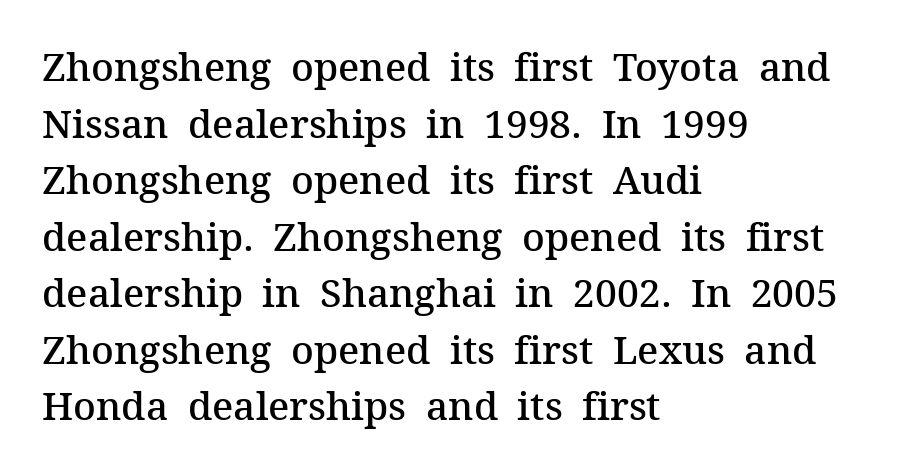
You can tell it's not italic because the verticals are truly vertical. Words float on clear page, feet unadorned. These lines sit exactly where default settings would place them. Spacing between characters is what you'd get straight out of the box.
